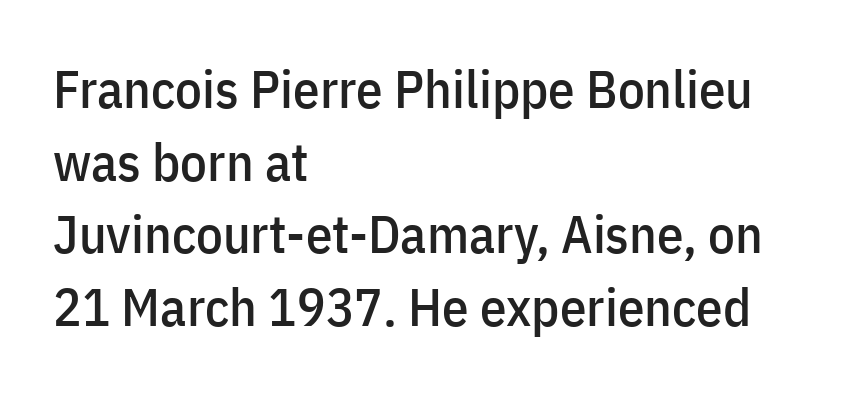
{"serif": "no", "italic": "no", "width": "condensed", "stroke_contrast": "low", "x_height": "medium", "monospaced": "no", "underline": "no", "align": "left", "line_spacing": "normal", "line_spacing_ratio": 1.37, "letter_spacing": "normal", "letter_spacing_em": 0.0, "glyph_px": 53}
